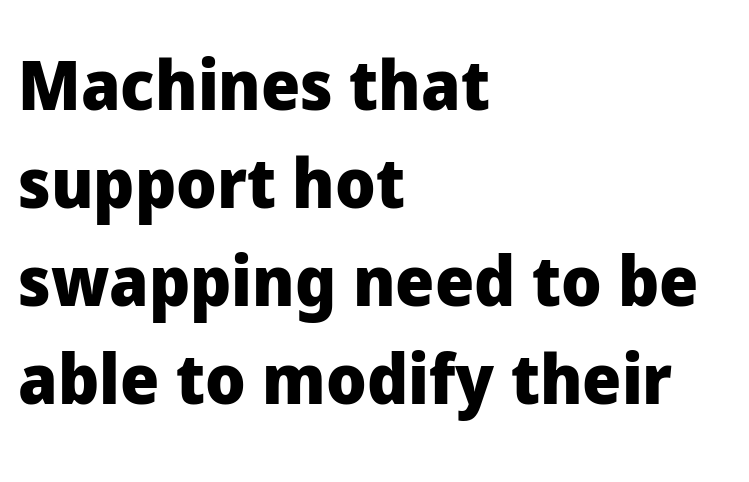
Q: Is the text bold? A: Yes.
Q: Is the text italic (slanted)? A: No, it is upright.
Q: Is the typeface a serif or a sans-serif typeface? A: Sans-serif.
Q: Is the text underlined? A: No.
Q: How is the paragraph aligned? A: Left-aligned.
Q: Is the spacing between letters normal or unusually wide? A: Normal.
Q: Is the spacing between lines tight, normal or loose? A: Normal.
Q: Width (condensed, normal, or wide)? A: Normal.
Q: Stroke contrast? A: Low.
Q: x-height? A: Medium.
Q: Monospaced? A: No.
